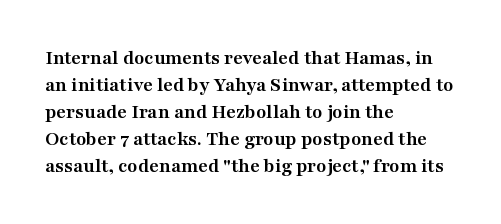
{"italic": "no", "bold": "yes", "underline": "no", "align": "left", "line_spacing": "normal", "line_spacing_ratio": 1.28, "letter_spacing": "normal", "letter_spacing_em": 0.0, "glyph_px": 21}
